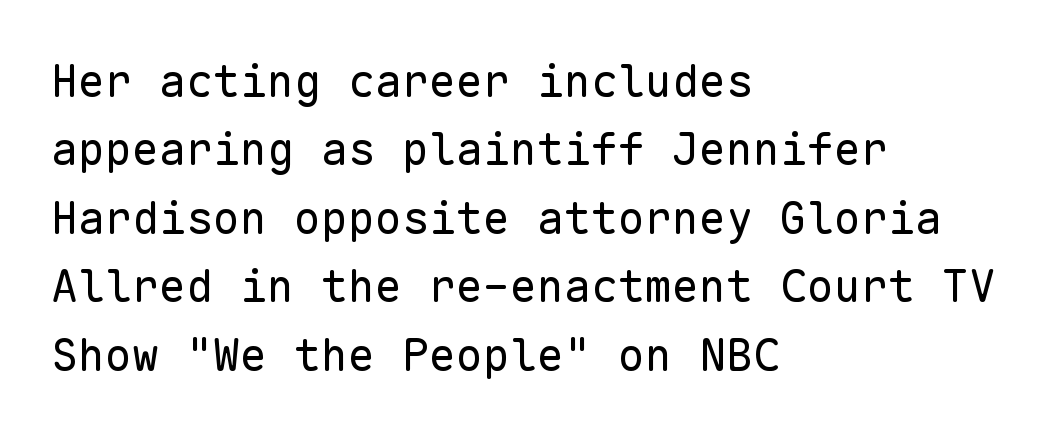
{"serif": "no", "italic": "no", "bold": "no", "weight": "regular", "width": "normal", "stroke_contrast": "low", "x_height": "medium", "monospaced": "yes", "underline": "no", "align": "left", "line_spacing": "normal", "line_spacing_ratio": 1.52, "letter_spacing": "normal", "letter_spacing_em": 0.0, "glyph_px": 45}
